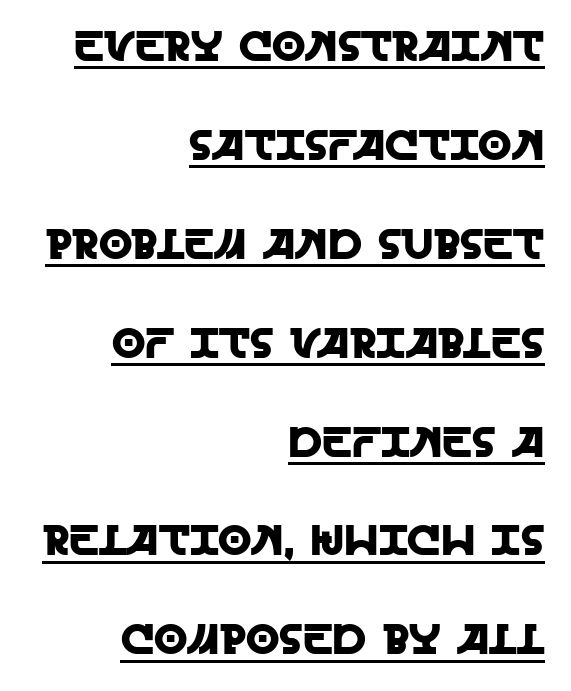
{"serif": "no", "italic": "no", "width": "normal", "x_height": "large", "monospaced": "no", "underline": "yes", "align": "right", "line_spacing": "loose", "line_spacing_ratio": 2.3, "letter_spacing": "normal", "letter_spacing_em": 0.0, "glyph_px": 43}
